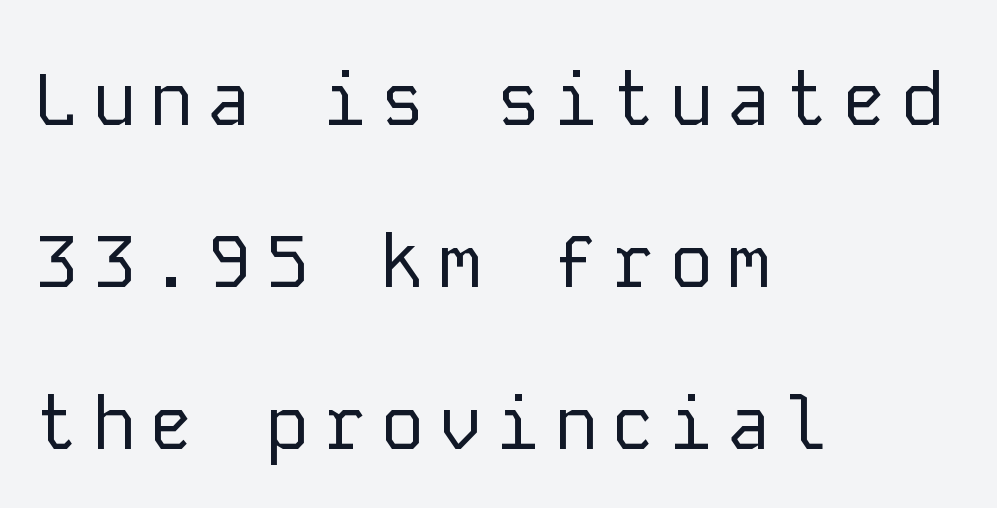
{"serif": "no", "italic": "no", "bold": "no", "weight": "regular", "width": "normal", "stroke_contrast": "low", "x_height": "medium", "monospaced": "yes", "underline": "no", "align": "left", "line_spacing": "loose", "line_spacing_ratio": 2.19, "glyph_px": 74}
